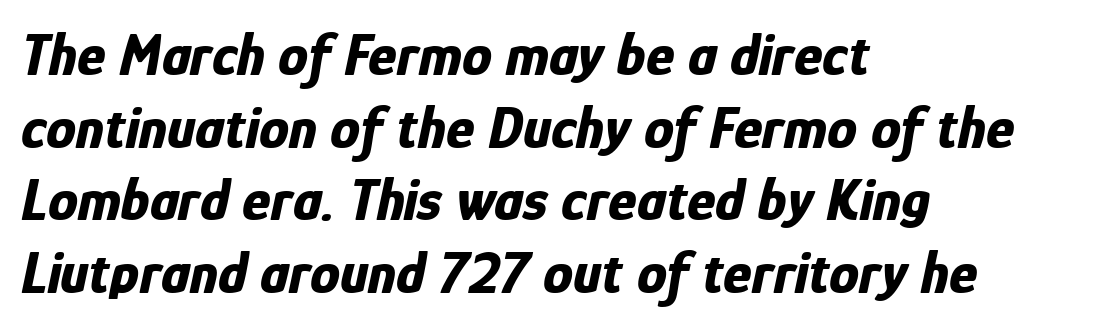
Compared with ordinary roman type, these characters are visibly tilted. Nobody touched the tracking dial on this one. Typographic density is high because the face is bold. Think of a printed novel: that variable character pitch is what you see here. Layout note: lines flush left.
